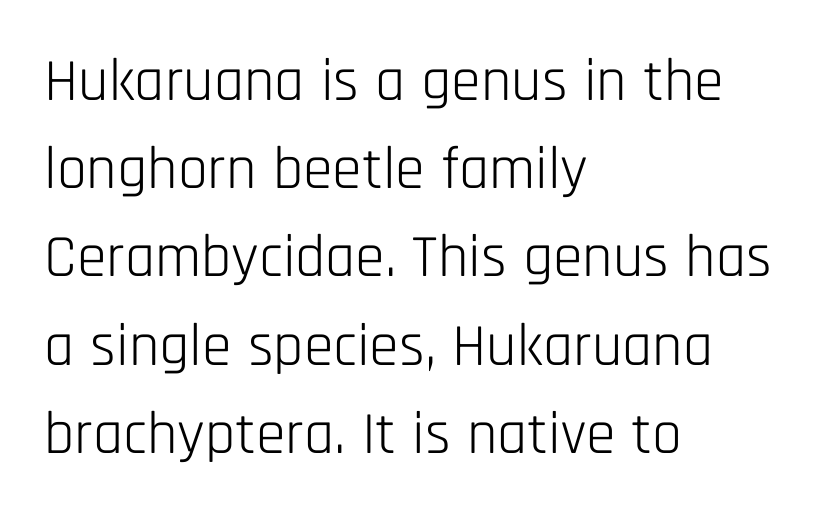
Q: Is the text bold? A: No.
Q: Is the text italic (slanted)? A: No, it is upright.
Q: Is the typeface a serif or a sans-serif typeface? A: Sans-serif.
Q: Is the text underlined? A: No.
Q: How is the paragraph aligned? A: Left-aligned.
Q: Is the spacing between letters normal or unusually wide? A: Normal.
Q: Is the spacing between lines tight, normal or loose? A: Normal.
Q: Width (condensed, normal, or wide)? A: Condensed.
Q: Stroke contrast? A: Low.
Q: x-height? A: Large.
Q: Monospaced? A: No.
